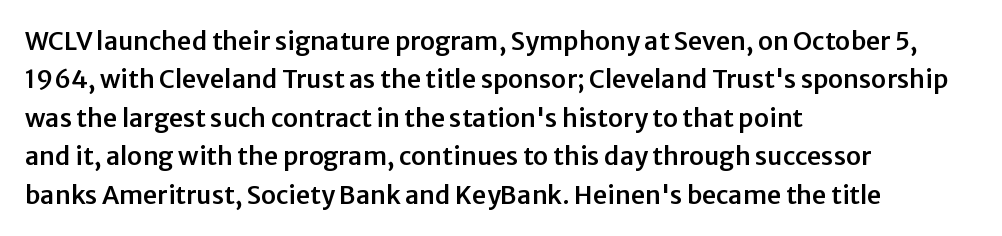
The image shows 25 px text type, upright; set left-aligned, normal line spacing (1.54x), normal letter spacing, not underlined.
